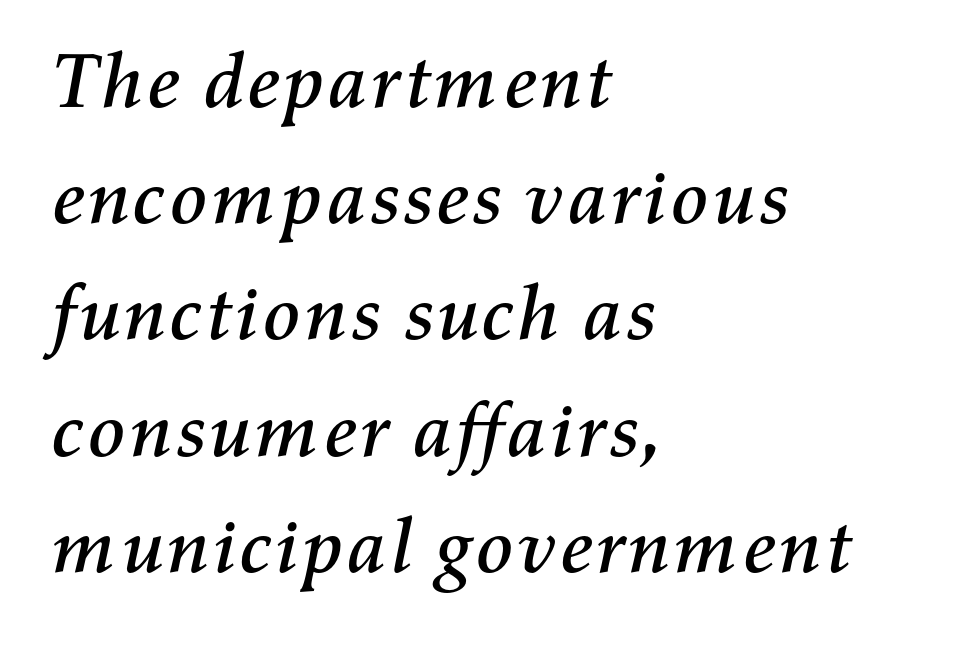
Q: Is the text italic (slanted)? A: Yes, it leans right by about 11 degrees.
Q: Is the text underlined? A: No.
Q: How is the paragraph aligned? A: Left-aligned.
Q: Is the spacing between letters normal or unusually wide? A: Normal.
Q: Is the spacing between lines tight, normal or loose? A: Normal.
Q: Width (condensed, normal, or wide)? A: Normal.
Q: Stroke contrast? A: Medium.
Q: x-height? A: Medium.
Q: Monospaced? A: No.
